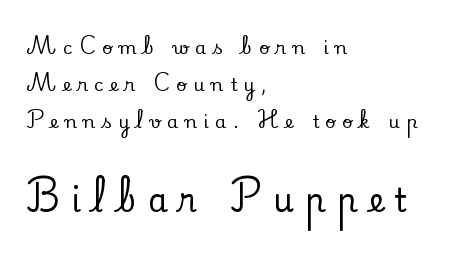
Underlining? Definitely not there. You could only call the tracking loose — the letters float apart. The face used here is seriffed, in the tradition of book romans. Italic: no, the glyphs are upright roman.
